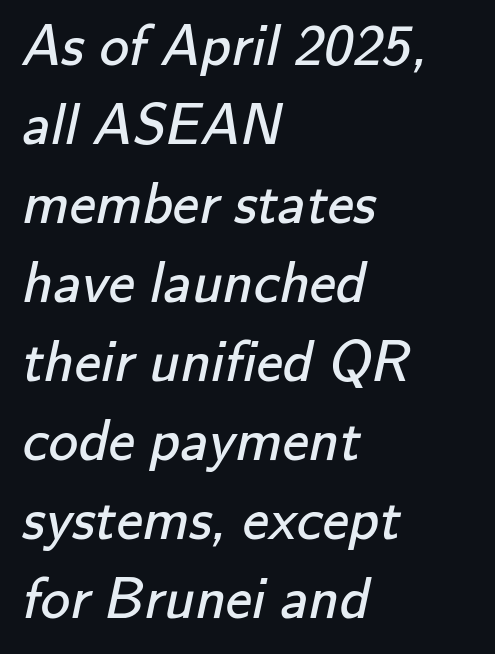
Q: Is the text bold? A: No.
Q: Is the typeface a serif or a sans-serif typeface? A: Sans-serif.
Q: Is the text underlined? A: No.
Q: How is the paragraph aligned? A: Left-aligned.
Q: Is the spacing between letters normal or unusually wide? A: Normal.
Q: Is the spacing between lines tight, normal or loose? A: Normal.
Q: Width (condensed, normal, or wide)? A: Normal.
Q: Stroke contrast? A: Low.
Q: x-height? A: Small.
Q: Monospaced? A: No.
